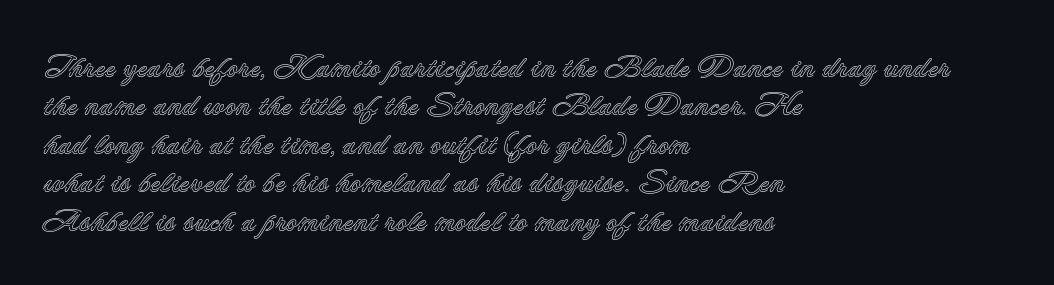
{"width": "normal", "x_height": "small", "monospaced": "no", "underline": "no", "align": "left", "line_spacing_ratio": 1.24, "letter_spacing": "normal", "letter_spacing_em": 0.0, "glyph_px": 31}
